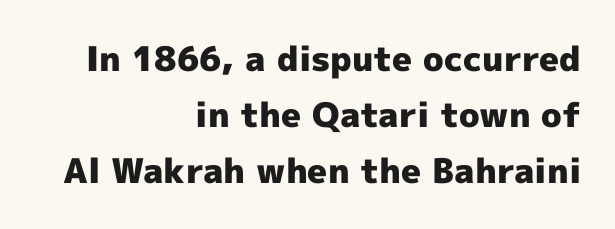
Q: Is the text bold? A: Yes.
Q: Is the text italic (slanted)? A: No, it is upright.
Q: Is the typeface a serif or a sans-serif typeface? A: Sans-serif.
Q: Is the text underlined? A: No.
Q: How is the paragraph aligned? A: Right-aligned.
Q: Is the spacing between letters normal or unusually wide? A: Normal.
Q: Is the spacing between lines tight, normal or loose? A: Normal.
Q: Width (condensed, normal, or wide)? A: Normal.
Q: x-height? A: Medium.
Q: Monospaced? A: No.
